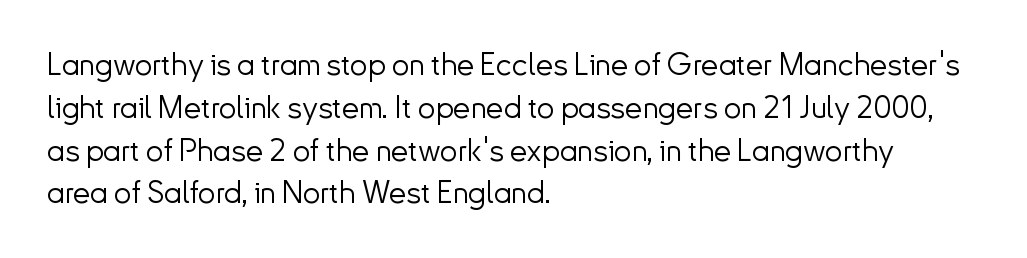
The image shows 31 px light sans-serif type, upright; set left-aligned, normal line spacing (1.38x), normal letter spacing, not underlined; low stroke contrast and a small x-height.
